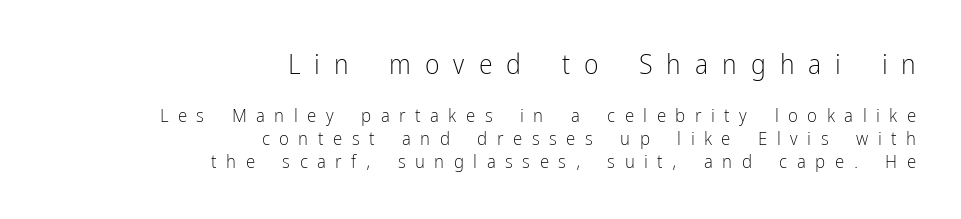
Do the characters align in a grid? No, the font is proportional. Layout note: lines flush right. Descenders are the only things crossing below the line. Serifs: no, the terminals of the letterforms are clean.
